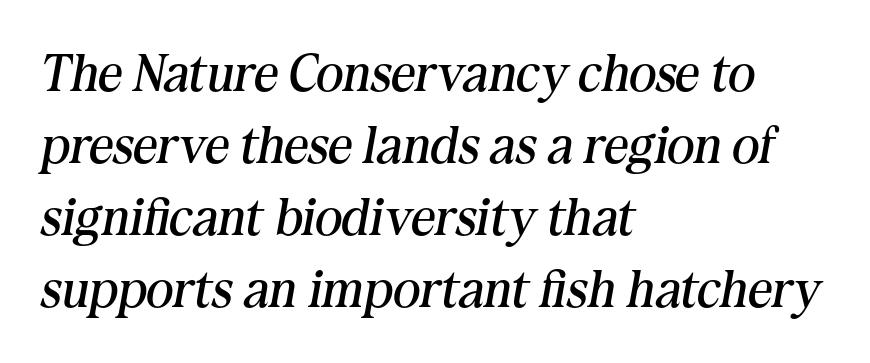
{"serif": "yes", "italic": "yes", "lean": "right", "slant_degrees": 10, "bold": "no", "weight": "regular", "width": "normal", "stroke_contrast": "medium", "x_height": "medium", "monospaced": "no", "underline": "no", "align": "left", "line_spacing": "normal", "line_spacing_ratio": 1.36, "letter_spacing": "normal", "letter_spacing_em": 0.0, "glyph_px": 53}
